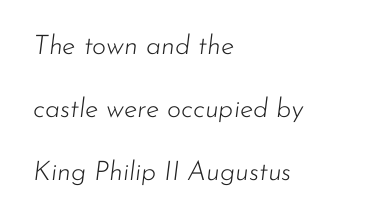
Q: Is the text bold? A: No.
Q: Is the text italic (slanted)? A: Yes, it leans right by about 7 degrees.
Q: Is the text underlined? A: No.
Q: How is the paragraph aligned? A: Left-aligned.
Q: Is the spacing between letters normal or unusually wide? A: Normal.
Q: Is the spacing between lines tight, normal or loose? A: Loose.
